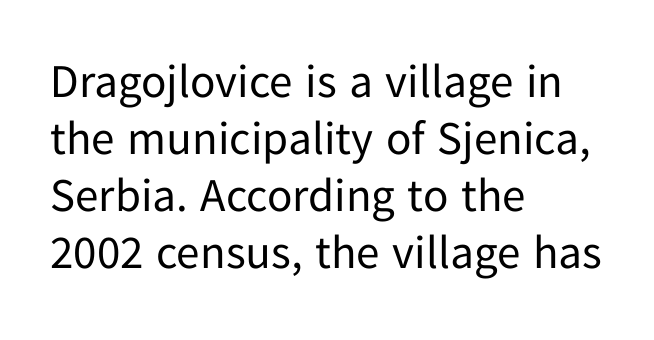
{"serif": "no", "italic": "no", "bold": "no", "weight": "regular", "width": "normal", "stroke_contrast": "low", "x_height": "medium", "monospaced": "no", "underline": "no", "align": "left", "line_spacing_ratio": 1.21, "letter_spacing": "normal", "letter_spacing_em": 0.0, "glyph_px": 47}
